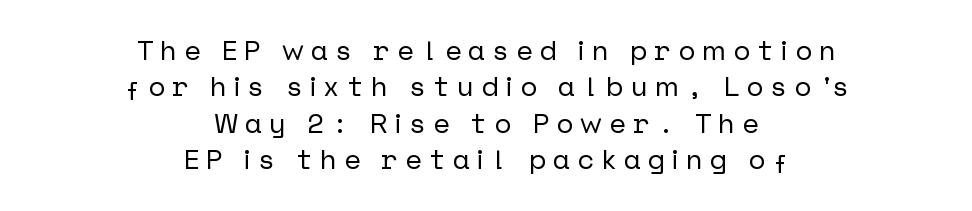
{"serif": "no", "italic": "no", "width": "normal", "stroke_contrast": "low", "x_height": "medium", "underline": "no", "align": "center", "line_spacing": "normal", "line_spacing_ratio": 1.3, "letter_spacing": "wide", "letter_spacing_em": 0.26, "glyph_px": 28}
